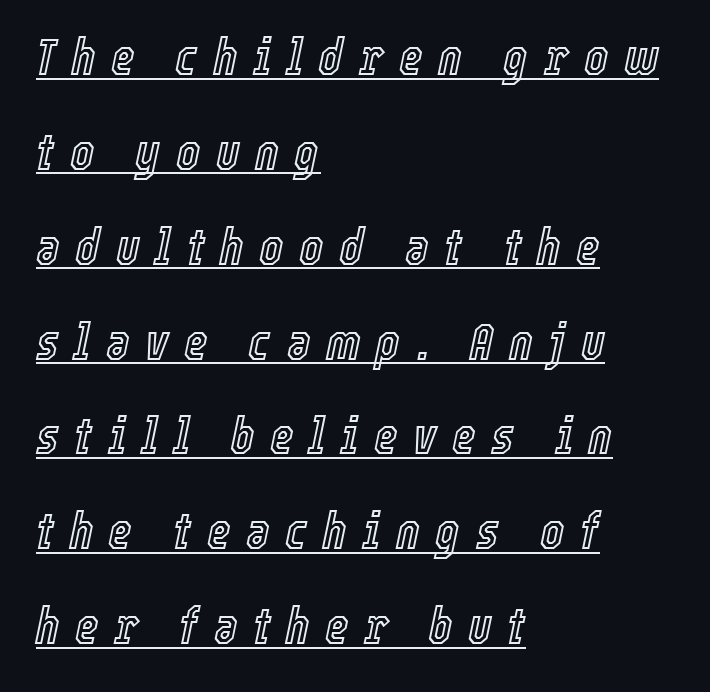
Q: Is the text italic (slanted)? A: Yes, it leans right by about 12 degrees.
Q: Is the text underlined? A: Yes.
Q: How is the paragraph aligned? A: Left-aligned.
Q: Is the spacing between letters normal or unusually wide? A: Unusually wide.
Q: Width (condensed, normal, or wide)? A: Condensed.
Q: x-height? A: Medium.
Q: Monospaced? A: No.
